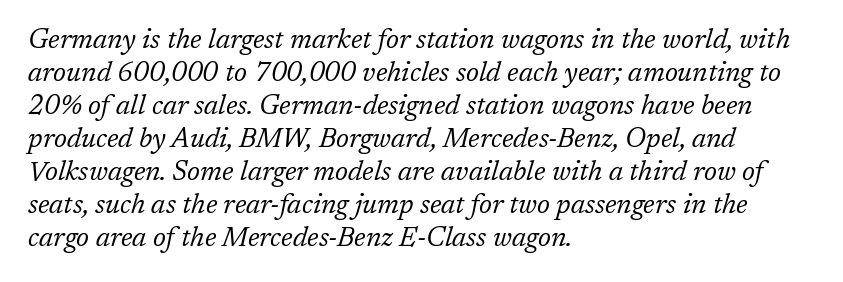
Q: Is the text bold? A: No.
Q: Is the text italic (slanted)? A: Yes, it leans right by about 17 degrees.
Q: Is the text underlined? A: No.
Q: How is the paragraph aligned? A: Left-aligned.
Q: Is the spacing between letters normal or unusually wide? A: Normal.
